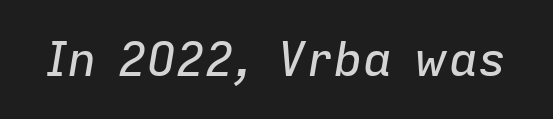
The image shows 48 px text type, italic (leaning right); set normal letter spacing, not underlined; low stroke contrast and a medium x-height.
